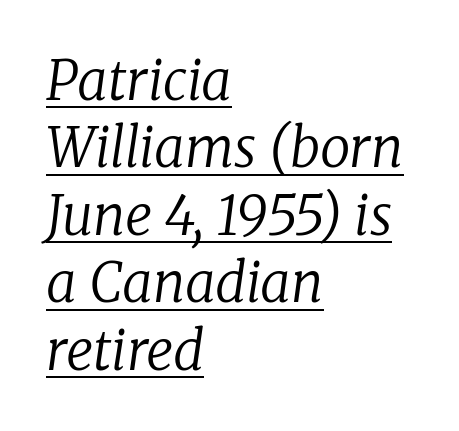
Q: Is the text bold? A: No.
Q: Is the text italic (slanted)? A: Yes, it leans right by about 8 degrees.
Q: Is the typeface a serif or a sans-serif typeface? A: Serif.
Q: Is the text underlined? A: Yes.
Q: How is the paragraph aligned? A: Left-aligned.
Q: Is the spacing between letters normal or unusually wide? A: Normal.
Q: Is the spacing between lines tight, normal or loose? A: Normal.
Q: Width (condensed, normal, or wide)? A: Normal.
Q: Stroke contrast? A: Low.
Q: x-height? A: Medium.
Q: Monospaced? A: No.
